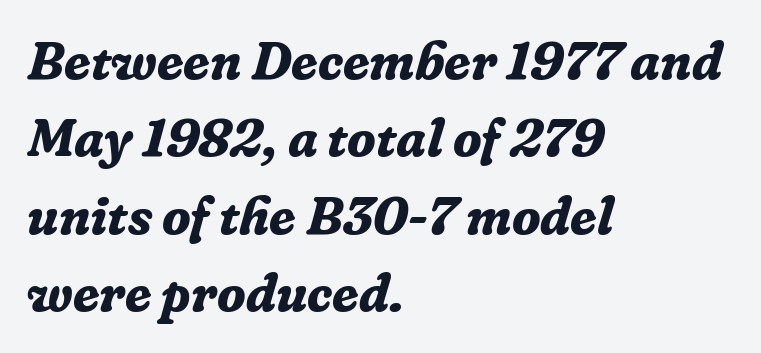
The face used here has a pronounced slope to its letters. Unmarked baselines from the first word to the last. A student would call this left alignment; a typographer would say flush left, rag right. The rendering keeps characters at their native spacing. A dark, heavy texture on the line: the type is bold. Here the designer chose a conventional face with non-uniform glyph widths.
